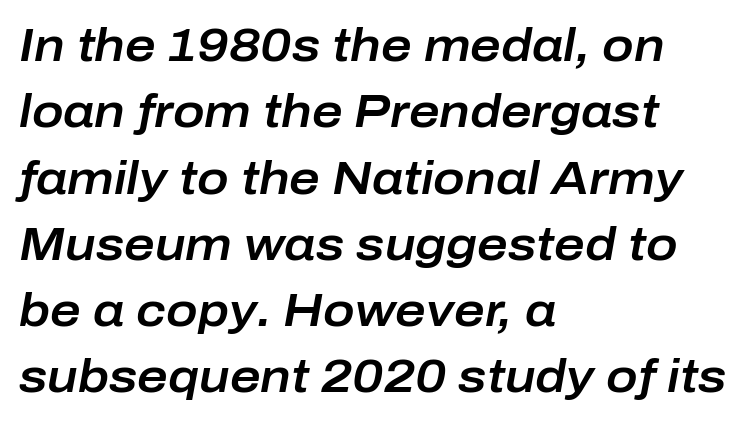
The letterforms sit shoulder to shoulder at normal distance. The typography opts for an oblique posture over an upright one. Evenly set lines give the paragraph a standard silhouette. The gap between lines stays unmarked. Typeset ragged right — the left edge is the straight one. Do the characters align in a grid? No, the font is proportional.
